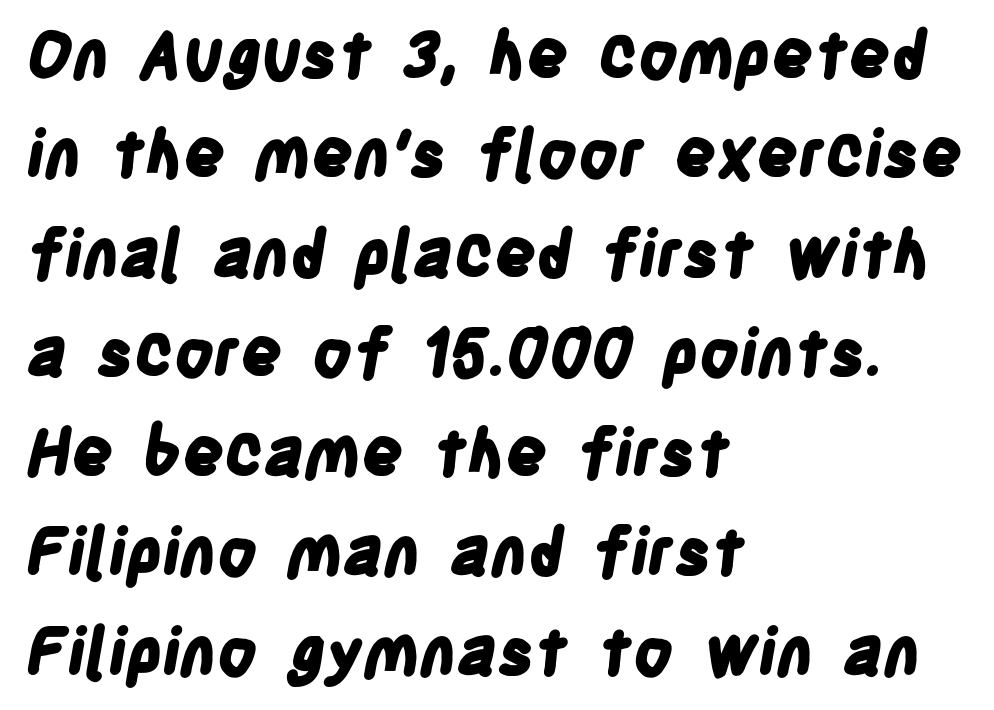
The image shows 65 px bold, condensed sans-serif type; set left-aligned, normal line spacing (1.53x), normal letter spacing, not underlined; low stroke contrast and a large x-height.
